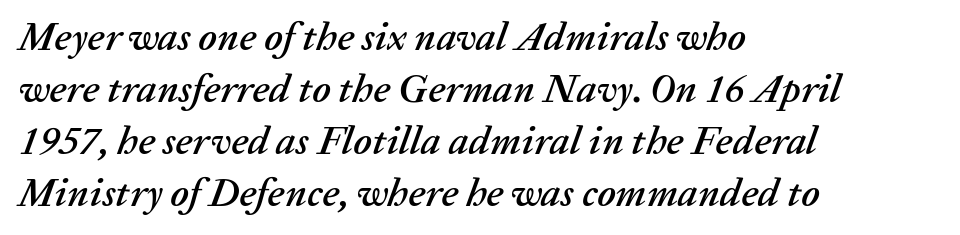
Q: Is the text italic (slanted)? A: Yes, it leans right by about 20 degrees.
Q: Is the text underlined? A: No.
Q: How is the paragraph aligned? A: Left-aligned.
Q: Is the spacing between letters normal or unusually wide? A: Normal.
Q: Is the spacing between lines tight, normal or loose? A: Normal.
Q: Width (condensed, normal, or wide)? A: Normal.
Q: Stroke contrast? A: Low.
Q: x-height? A: Medium.
Q: Monospaced? A: No.
